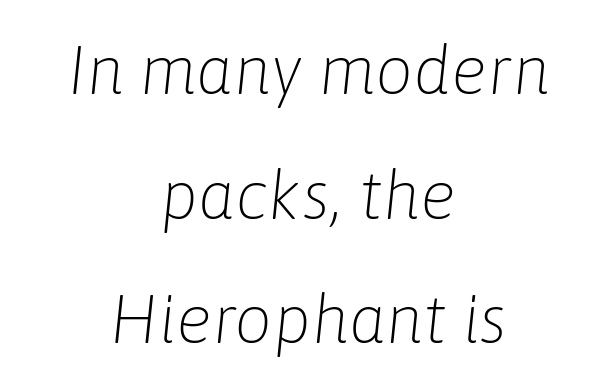
Q: Is the text bold? A: No.
Q: Is the text italic (slanted)? A: Yes, it leans right by about 6 degrees.
Q: Is the text underlined? A: No.
Q: How is the paragraph aligned? A: Centered.
Q: Is the spacing between letters normal or unusually wide? A: Normal.
Q: Width (condensed, normal, or wide)? A: Normal.
Q: Stroke contrast? A: Low.
Q: x-height? A: Medium.
Q: Monospaced? A: No.
